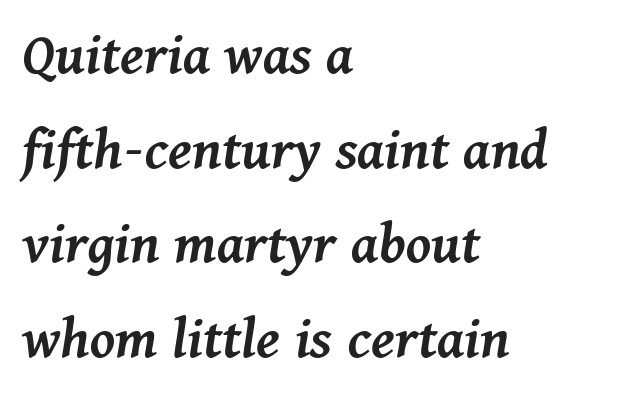
{"italic": "yes", "lean": "right", "slant_degrees": 11, "bold": "semi", "weight": "semibold", "width": "normal", "stroke_contrast": "medium", "x_height": "medium", "monospaced": "no", "underline": "no", "align": "left", "line_spacing": "normal", "line_spacing_ratio": 1.55, "letter_spacing": "normal", "letter_spacing_em": 0.0, "glyph_px": 61}
